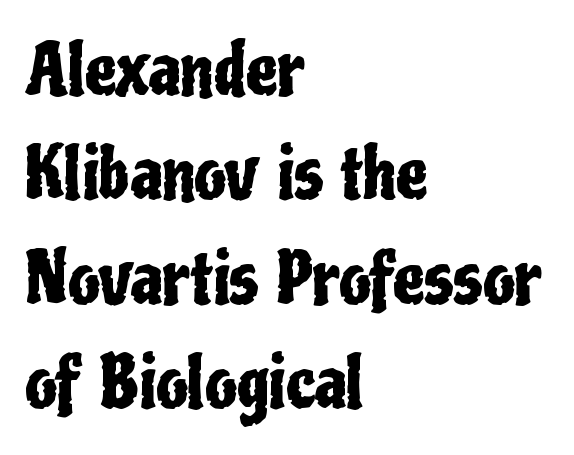
The image shows 70 px condensed sans-serif type, upright; set left-aligned, normal line spacing (1.49x), normal letter spacing, not underlined; low stroke contrast and a medium x-height.
